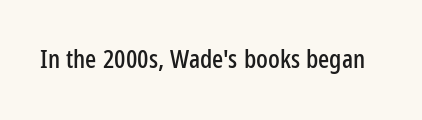
{"italic": "no", "underline": "no", "letter_spacing": "normal", "letter_spacing_em": 0.0, "glyph_px": 26}
